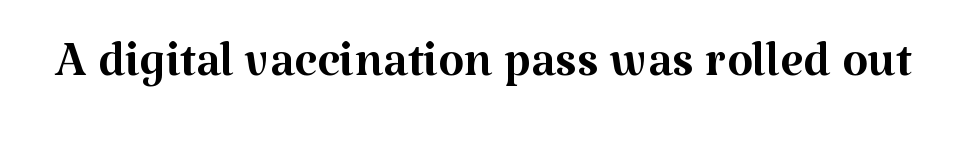
{"serif": "yes", "italic": "no", "bold": "no", "weight": "regular", "width": "normal", "stroke_contrast": "medium", "x_height": "medium", "monospaced": "no", "underline": "no", "letter_spacing": "normal", "letter_spacing_em": 0.0, "glyph_px": 67}
